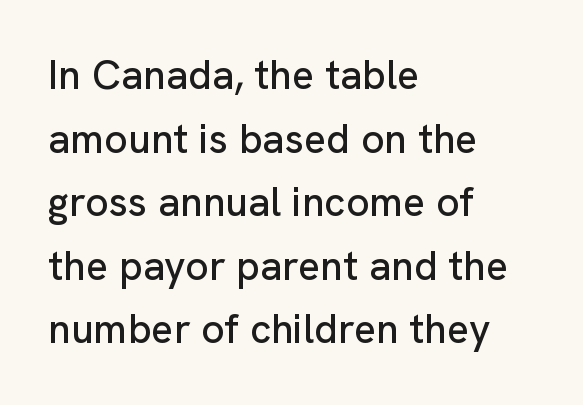
{"serif": "no", "italic": "no", "width": "normal", "stroke_contrast": "low", "x_height": "medium", "monospaced": "no", "underline": "no", "align": "left", "line_spacing": "normal", "line_spacing_ratio": 1.55, "letter_spacing": "normal", "letter_spacing_em": 0.0, "glyph_px": 41}
